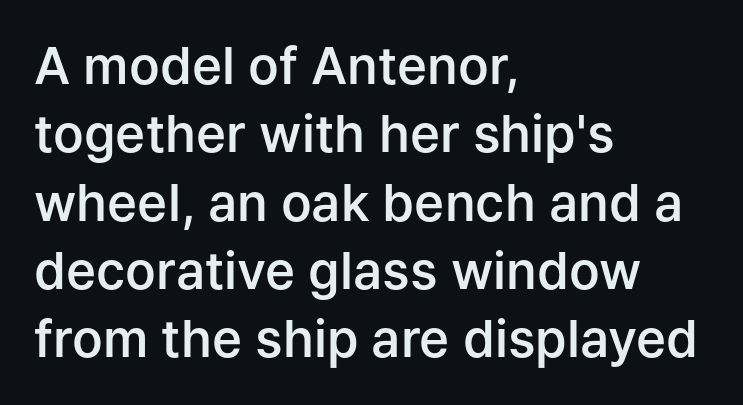
Q: Is the text bold? A: Semi-bold.
Q: Is the text italic (slanted)? A: No, it is upright.
Q: Is the typeface a serif or a sans-serif typeface? A: Sans-serif.
Q: Is the text underlined? A: No.
Q: How is the paragraph aligned? A: Left-aligned.
Q: Is the spacing between letters normal or unusually wide? A: Normal.
Q: Is the spacing between lines tight, normal or loose? A: Normal.
Q: Width (condensed, normal, or wide)? A: Normal.
Q: Stroke contrast? A: Low.
Q: x-height? A: Medium.
Q: Monospaced? A: No.
